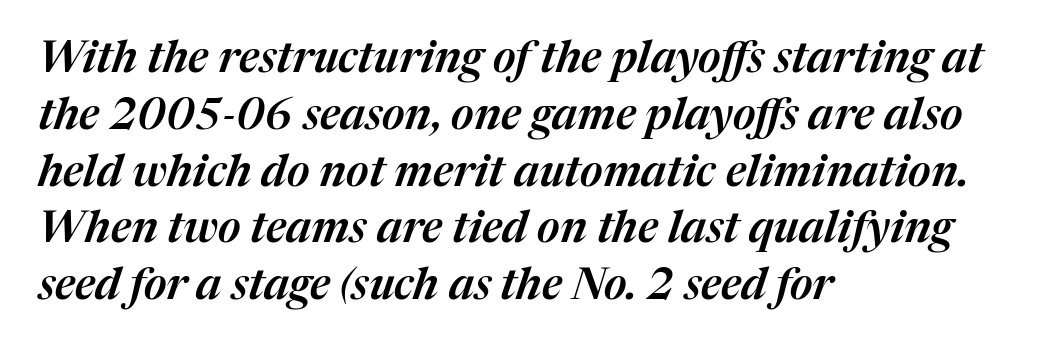
The glyphs look as if they've been sheared to an angle. Notice how the passage keeps a crisp vertical edge on the left only. Compared with typical body copy, the letter spacing here is the same. Evenly set lines give the paragraph a standard silhouette. The string is rendered with underlining switched off. Proportional: the letters do not fall into vertical columns.
